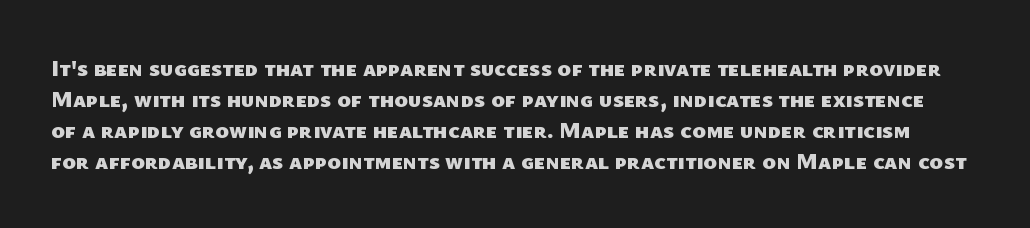
Q: Is the text bold? A: Yes.
Q: Is the text underlined? A: No.
Q: Is the spacing between letters normal or unusually wide? A: Normal.
Q: Is the spacing between lines tight, normal or loose? A: Normal.
